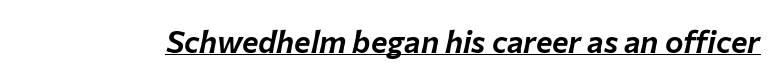
Is there an underline? Yes — a line sits under the letters. There's an unmistakable incline to the writing here. Spacing verdict: proportional, widths tailored to each character. Characters follow at the spacing the type designer built in.
